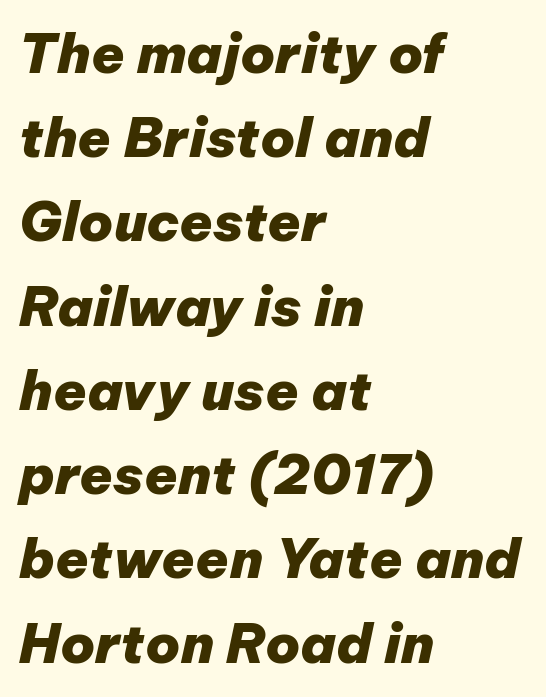
{"italic": "yes", "lean": "right", "slant_degrees": 12, "bold": "yes", "weight": "heavy", "width": "normal", "stroke_contrast": "low", "x_height": "medium", "monospaced": "no", "underline": "no", "align": "left", "line_spacing": "normal", "line_spacing_ratio": 1.56, "letter_spacing": "normal", "letter_spacing_em": 0.0, "glyph_px": 54}
